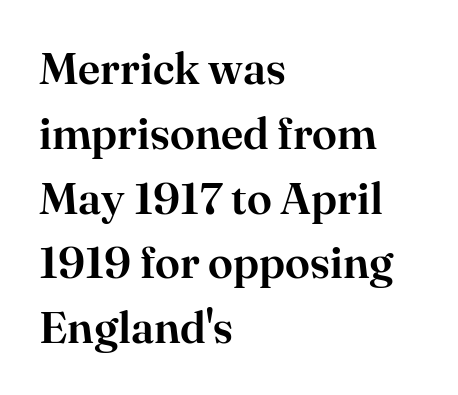
Q: Is the text italic (slanted)? A: No, it is upright.
Q: Is the typeface a serif or a sans-serif typeface? A: Serif.
Q: Is the text underlined? A: No.
Q: How is the paragraph aligned? A: Left-aligned.
Q: Is the spacing between letters normal or unusually wide? A: Normal.
Q: Is the spacing between lines tight, normal or loose? A: Normal.
Q: Width (condensed, normal, or wide)? A: Normal.
Q: Stroke contrast? A: High.
Q: x-height? A: Small.
Q: Monospaced? A: No.
